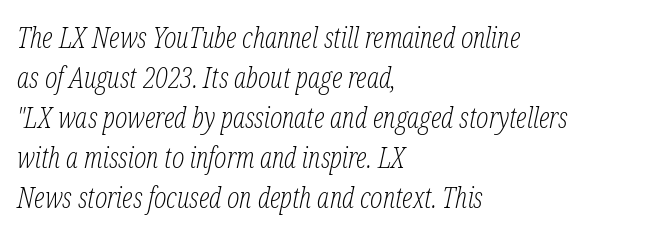
Q: Is the text bold? A: No.
Q: Is the text italic (slanted)? A: Yes, it leans right by about 12 degrees.
Q: Is the typeface a serif or a sans-serif typeface? A: Serif.
Q: Is the text underlined? A: No.
Q: How is the paragraph aligned? A: Left-aligned.
Q: Is the spacing between letters normal or unusually wide? A: Normal.
Q: Is the spacing between lines tight, normal or loose? A: Normal.
Q: Width (condensed, normal, or wide)? A: Condensed.
Q: Stroke contrast? A: Low.
Q: x-height? A: Medium.
Q: Monospaced? A: No.
